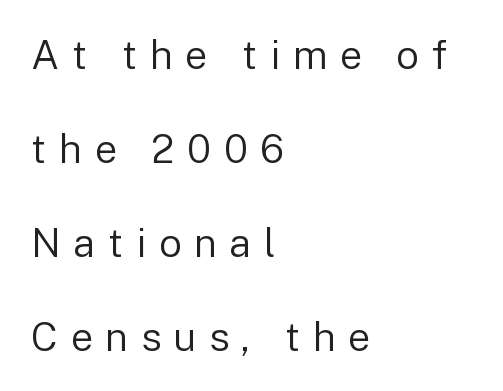
The image shows 40 px regular-weight sans-serif type, upright; set left-aligned, loose line spacing (2.35x), unusually wide letter spacing (+0.31 em), not underlined; low stroke contrast and a medium x-height.
